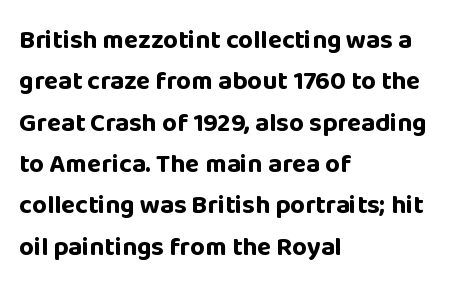
Q: Is the text bold? A: Yes.
Q: Is the text italic (slanted)? A: No, it is upright.
Q: Is the text underlined? A: No.
Q: How is the paragraph aligned? A: Left-aligned.
Q: Is the spacing between letters normal or unusually wide? A: Normal.
Q: Is the spacing between lines tight, normal or loose? A: Normal.
